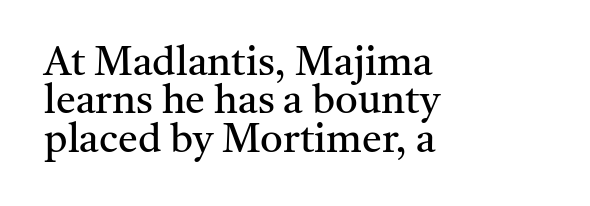
Q: Is the text bold? A: No.
Q: Is the text italic (slanted)? A: No, it is upright.
Q: Is the typeface a serif or a sans-serif typeface? A: Serif.
Q: Is the text underlined? A: No.
Q: How is the paragraph aligned? A: Left-aligned.
Q: Is the spacing between letters normal or unusually wide? A: Normal.
Q: Is the spacing between lines tight, normal or loose? A: Tight.
Q: Width (condensed, normal, or wide)? A: Normal.
Q: Stroke contrast? A: Medium.
Q: x-height? A: Medium.
Q: Monospaced? A: No.
